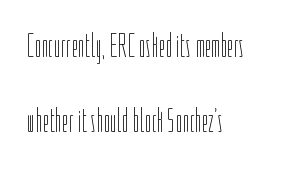
The image shows 34 px thin, condensed type, upright; set left-aligned, loose line spacing (2.2x), normal letter spacing, not underlined; low stroke contrast and a medium x-height.
